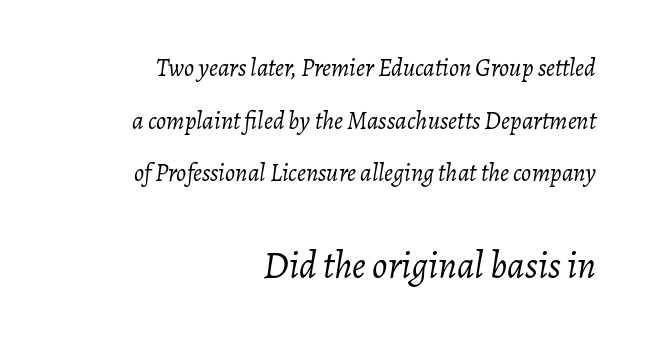
If you drew a line through each stem, it would be angled. Rule under the text: the space is simply empty. Line spacing here is loose. Tracking value appears to be zero — textbook default spacing. No heavy texture on the line: the type isn't bold. Block two is the big one; block one sits smaller above it.
